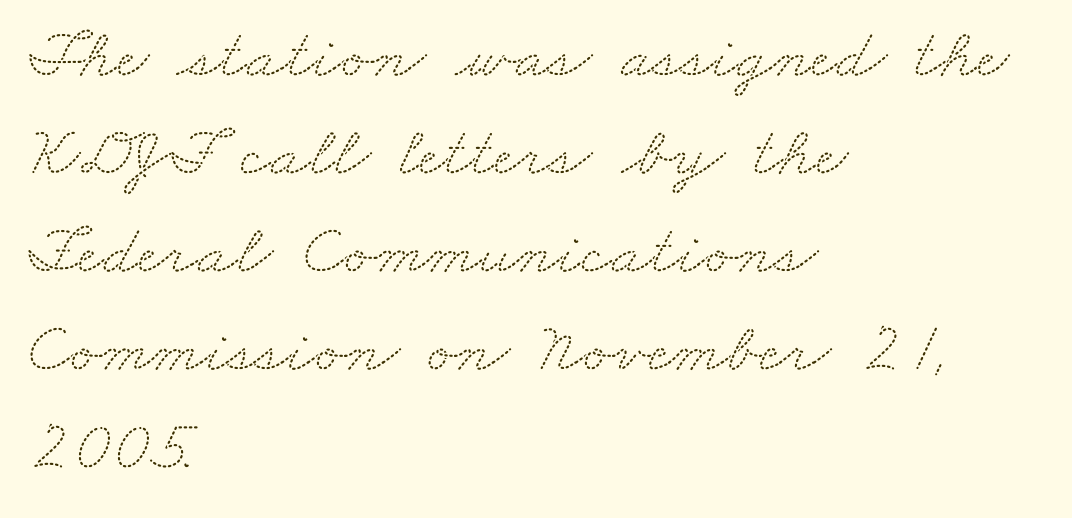
Just letters on the line, the space beneath them empty. This rendering employs a face with finishing strokes, i.e., a serif. These lines sit exactly where default settings would place them. Is this a fixed-width face? No — the glyphs have proportional, varying widths. The lines are quadded left. The passage shown has conventional tracking throughout.
